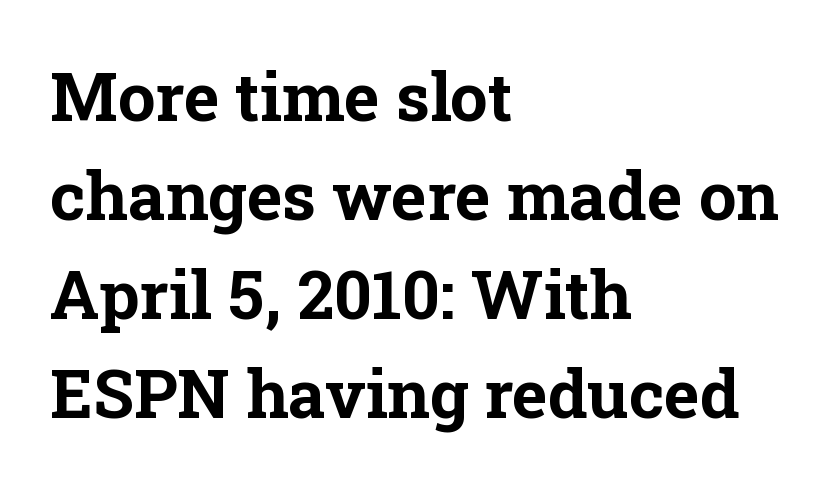
You could not count columns in this text — the font is proportionally spaced. Note: serifs present on the glyphs. Thick stems and heavy bowls — unmistakably bold. Leading matches the norm, producing a regular column. Honestly, the letter spacing is just normal — you wouldn't notice it.
